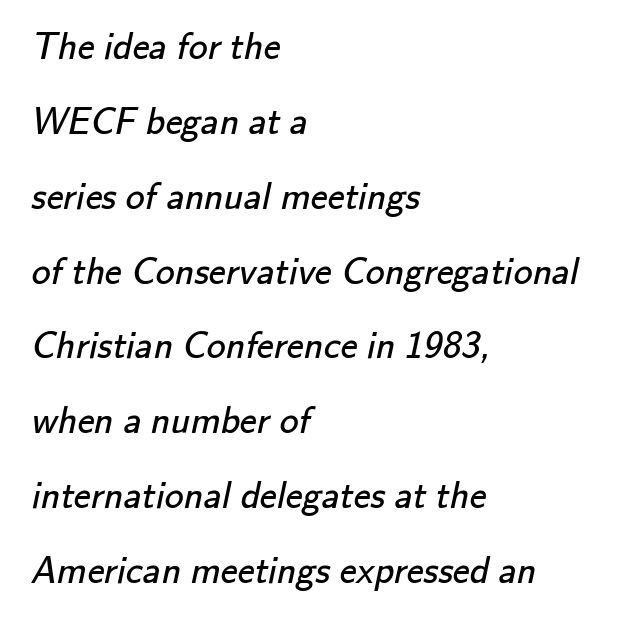
Rule under the text: the space is simply empty. The lines are spread far apart with generous leading. This rendering uses left alignment, leaving the right contour irregular. This is not heavy type; no bold has been used. Letter spacing: default.
